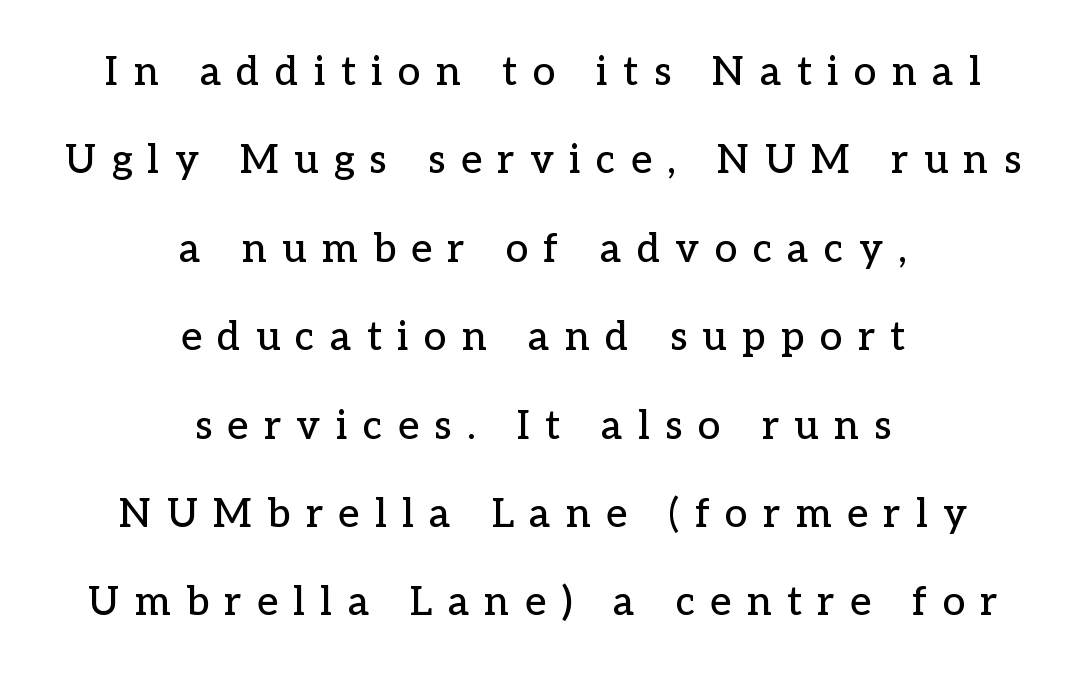
Q: Is the text italic (slanted)? A: No, it is upright.
Q: Is the typeface a serif or a sans-serif typeface? A: Serif.
Q: Is the text underlined? A: No.
Q: How is the paragraph aligned? A: Centered.
Q: Is the spacing between letters normal or unusually wide? A: Unusually wide.
Q: Is the spacing between lines tight, normal or loose? A: Loose.
Q: Width (condensed, normal, or wide)? A: Normal.
Q: Stroke contrast? A: Low.
Q: x-height? A: Medium.
Q: Monospaced? A: No.
